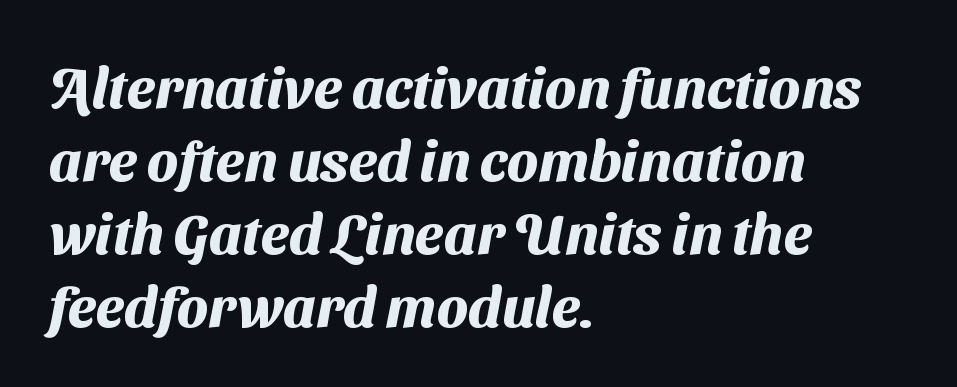
Q: Is the text bold? A: Yes.
Q: Is the typeface a serif or a sans-serif typeface? A: Sans-serif.
Q: Is the text underlined? A: No.
Q: How is the paragraph aligned? A: Left-aligned.
Q: Is the spacing between letters normal or unusually wide? A: Normal.
Q: Is the spacing between lines tight, normal or loose? A: Normal.
Q: Width (condensed, normal, or wide)? A: Normal.
Q: Stroke contrast? A: Medium.
Q: x-height? A: Medium.
Q: Monospaced? A: No.
